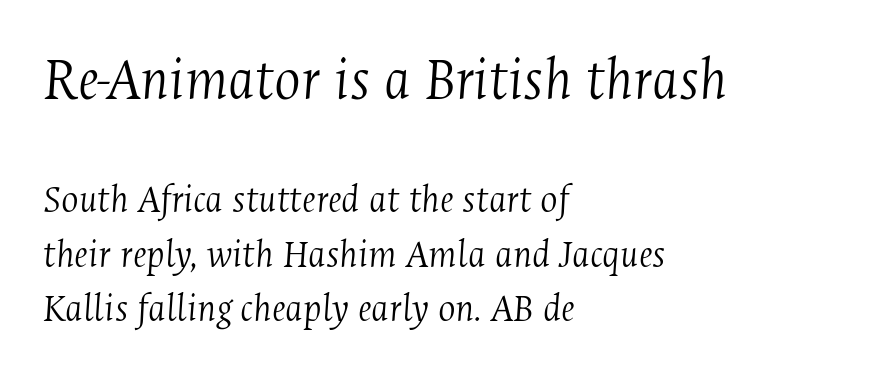
The image shows 62 px light, condensed serif type, italic (leaning right); set left-aligned, normal line spacing (1.33x), normal letter spacing, not underlined; the first (top) block is 1.51x larger; medium stroke contrast and a medium x-height.
